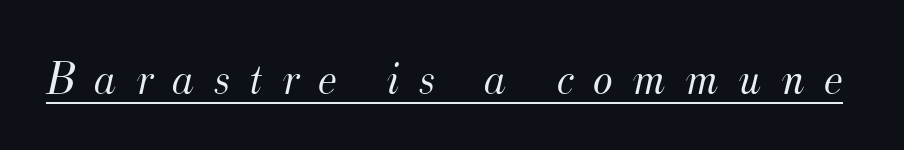
{"serif": "yes", "italic": "yes", "lean": "right", "slant_degrees": 12, "bold": "no", "weight": "light", "width": "normal", "stroke_contrast": "medium", "x_height": "small", "monospaced": "no", "underline": "yes", "letter_spacing": "wide", "letter_spacing_em": 0.41, "glyph_px": 47}
